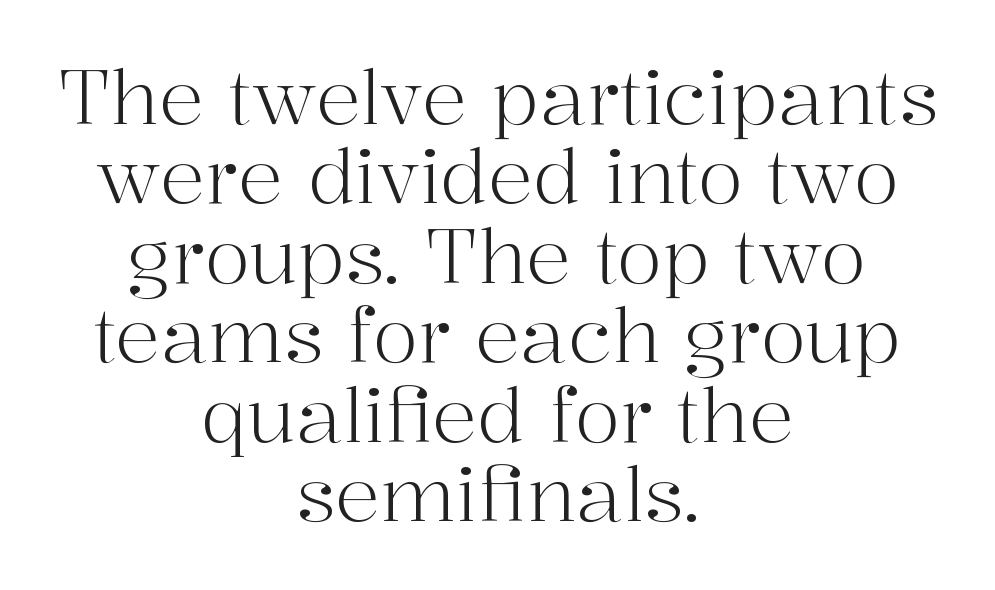
{"serif": "yes", "italic": "no", "bold": "no", "weight": "light", "width": "normal", "stroke_contrast": "high", "x_height": "medium", "monospaced": "no", "underline": "no", "align": "center", "line_spacing": "tight", "line_spacing_ratio": 1.06, "letter_spacing": "normal", "letter_spacing_em": 0.0, "glyph_px": 75}
